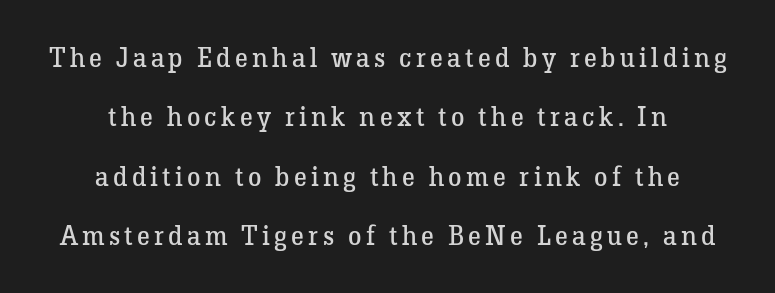
{"italic": "no", "bold": "no", "underline": "no", "align": "center", "line_spacing": "loose", "line_spacing_ratio": 2.2, "glyph_px": 27}
